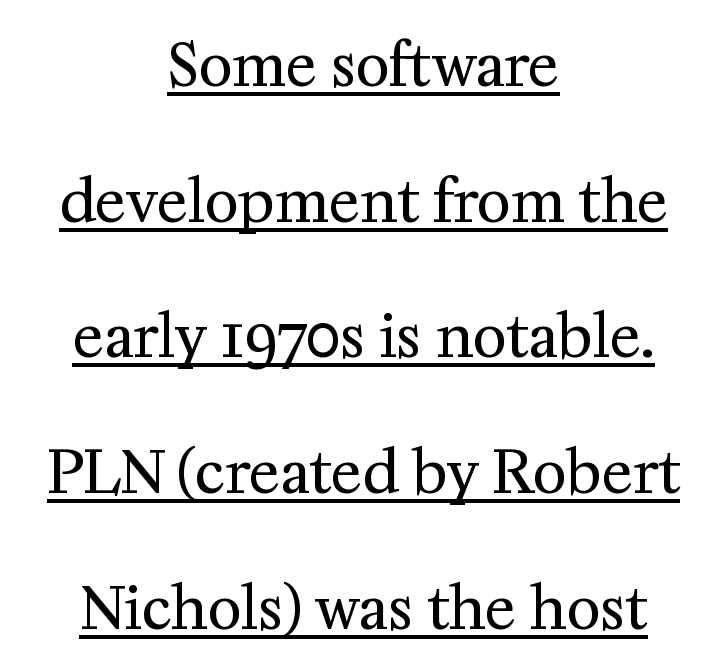
{"serif": "yes", "italic": "no", "bold": "no", "weight": "regular", "width": "normal", "stroke_contrast": "medium", "x_height": "medium", "monospaced": "no", "underline": "yes", "align": "center", "line_spacing": "loose", "line_spacing_ratio": 2.34, "letter_spacing": "normal", "letter_spacing_em": 0.0, "glyph_px": 58}
